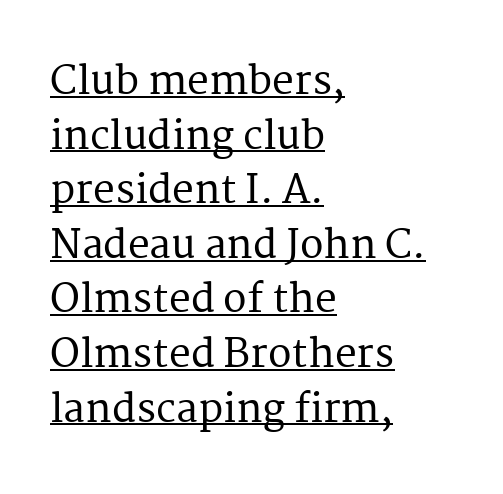
Q: Is the text italic (slanted)? A: No, it is upright.
Q: Is the typeface a serif or a sans-serif typeface? A: Serif.
Q: Is the text underlined? A: Yes.
Q: How is the paragraph aligned? A: Left-aligned.
Q: Is the spacing between letters normal or unusually wide? A: Normal.
Q: Is the spacing between lines tight, normal or loose? A: Normal.
Q: Width (condensed, normal, or wide)? A: Normal.
Q: Stroke contrast? A: Medium.
Q: x-height? A: Medium.
Q: Monospaced? A: No.
